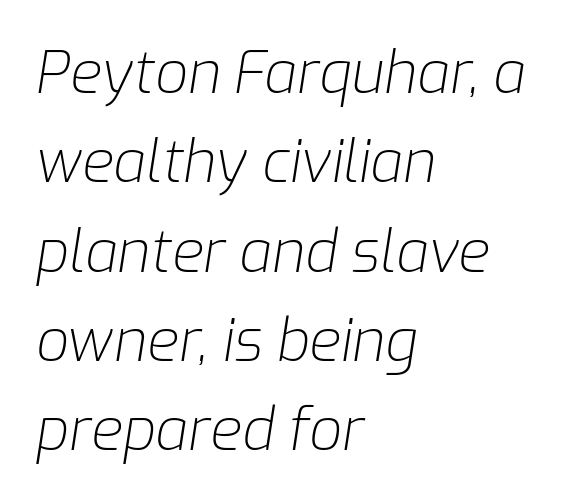
The face used here is rendered with its standard letterfit. The rendering anchors every line to the left-hand side. When letters slant like this, we call the style italic. You could not count columns in this text — the font is proportionally spaced. Weight class: somewhere from thin through regular. Leading matches the norm, producing a regular column.
